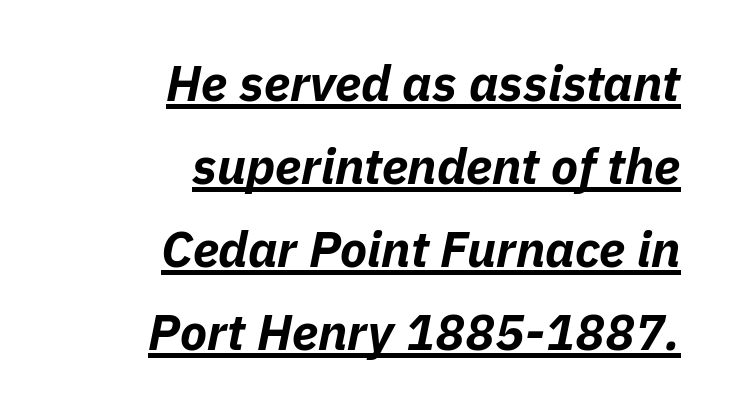
The image shows 50 px bold type, italic (leaning right); set right-aligned, normal line spacing (1.66x), normal letter spacing, underlined; low stroke contrast and a medium x-height.
